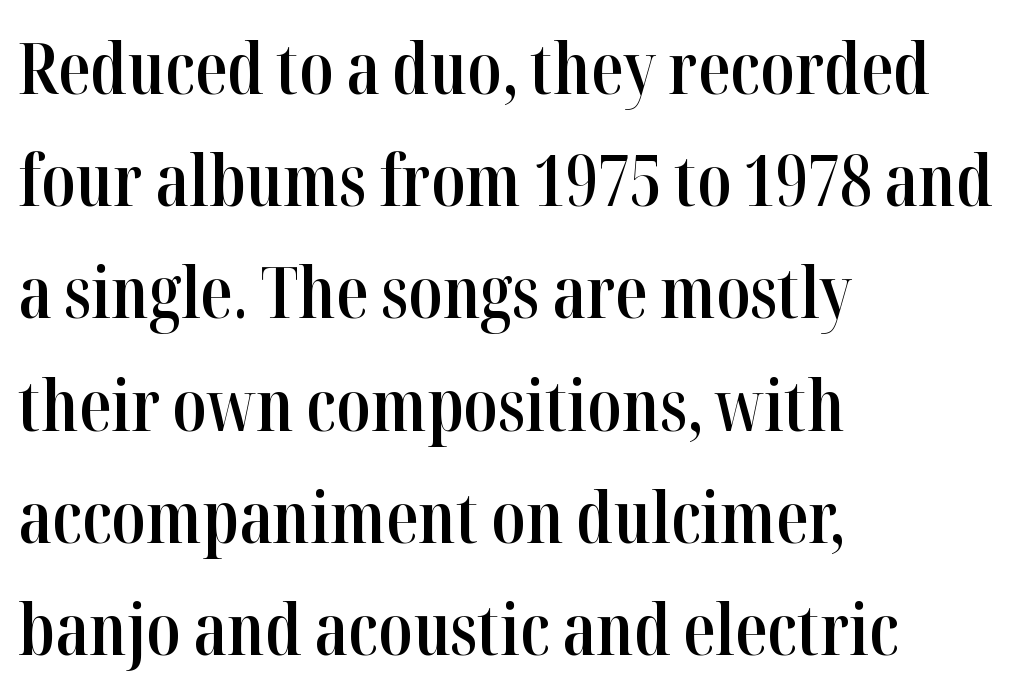
{"serif": "yes", "italic": "no", "bold": "semi", "weight": "semibold", "width": "condensed", "stroke_contrast": "high", "x_height": "medium", "monospaced": "no", "underline": "no", "align": "left", "line_spacing": "normal", "line_spacing_ratio": 1.58, "letter_spacing": "normal", "letter_spacing_em": 0.0, "glyph_px": 71}
